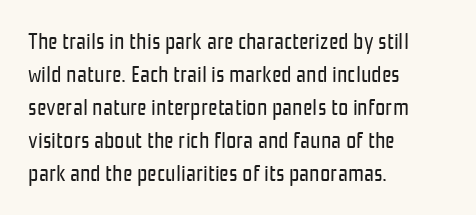
{"italic": "no", "bold": "no", "underline": "no", "align": "left", "line_spacing": "normal", "line_spacing_ratio": 1.43, "letter_spacing": "normal", "letter_spacing_em": 0.0, "glyph_px": 23}
